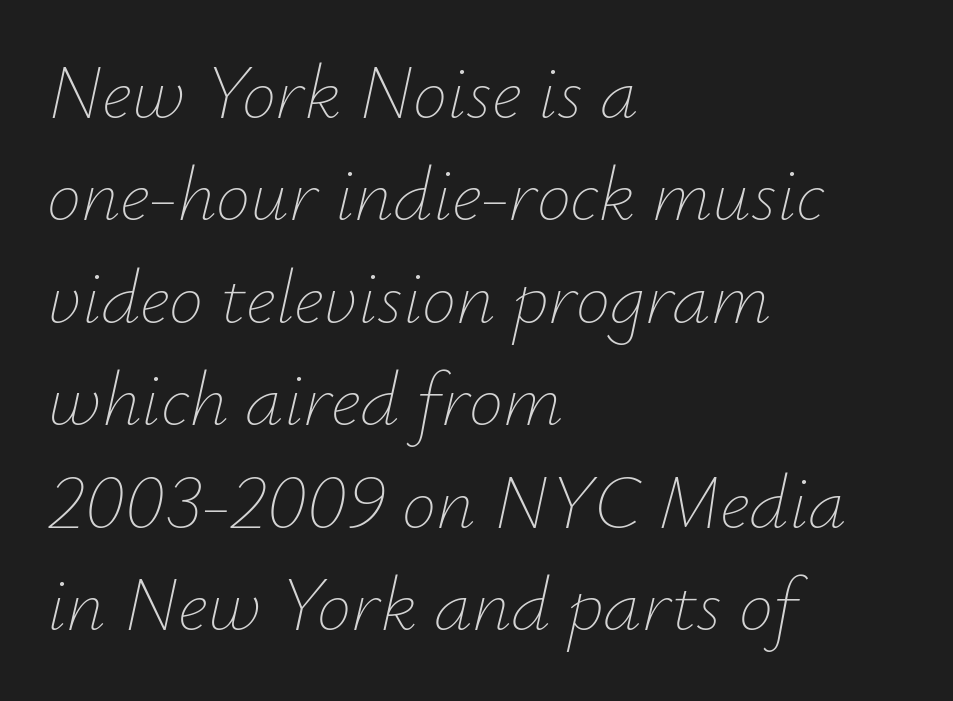
{"italic": "yes", "lean": "right", "slant_degrees": 12, "bold": "no", "weight": "thin", "width": "normal", "stroke_contrast": "low", "x_height": "small", "monospaced": "no", "underline": "no", "align": "left", "line_spacing": "normal", "line_spacing_ratio": 1.33, "letter_spacing": "normal", "letter_spacing_em": 0.0, "glyph_px": 77}
